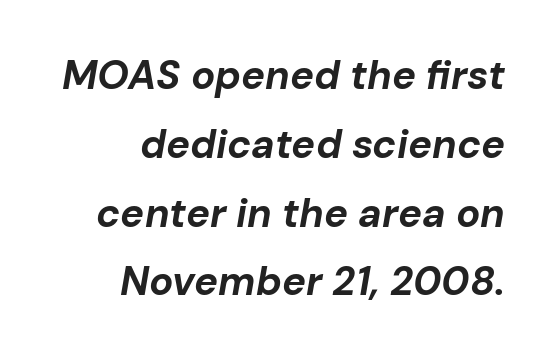
The image shows 40 px bold type, italic (leaning right); set right-aligned, line spacing 1.72x, normal letter spacing, not underlined; low stroke contrast and a medium x-height.
